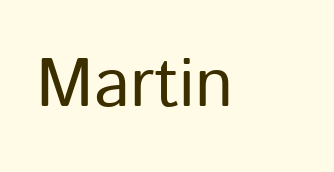
The image shows 69 px regular-weight sans-serif type, upright; set normal letter spacing, not underlined; low stroke contrast and a medium x-height.
